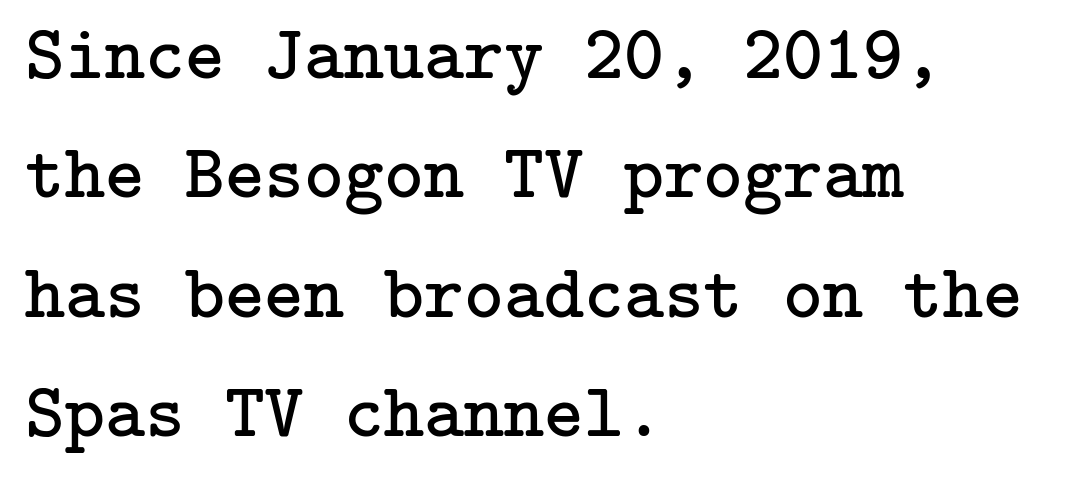
Font category for this specimen: serif. Posture: vertical. In CSS terms this would be text-align: left. Line spacing here is normal. Nobody drew a line under any word here. Is this a heavy cut? Hardly; it is regular or lighter.
